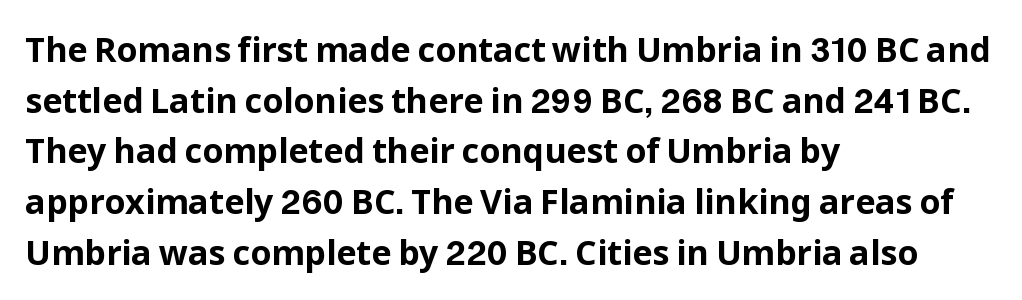
{"serif": "no", "italic": "no", "bold": "yes", "weight": "bold", "width": "normal", "stroke_contrast": "low", "x_height": "medium", "monospaced": "no", "underline": "no", "align": "left", "line_spacing": "normal", "line_spacing_ratio": 1.49, "letter_spacing": "normal", "letter_spacing_em": 0.0, "glyph_px": 34}
